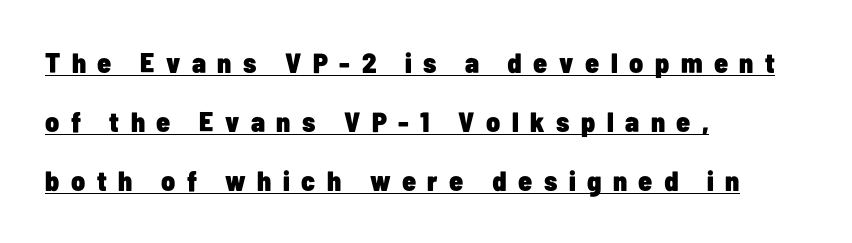
Plenty of ink on the page — the face is bold. Compared with typical body copy, the letter spacing here is much looser. The paragraph shown leans on its left margin. Look at the bottom of the vertical strokes: they stop flat, with no serifs.
